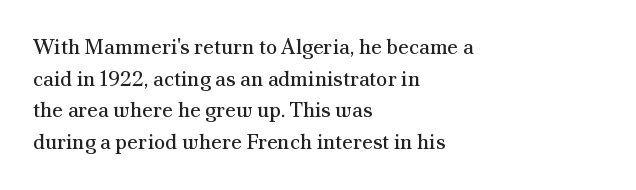
The image shows 21 px text type, upright; set left-aligned, normal line spacing (1.51x), normal letter spacing, not underlined.
